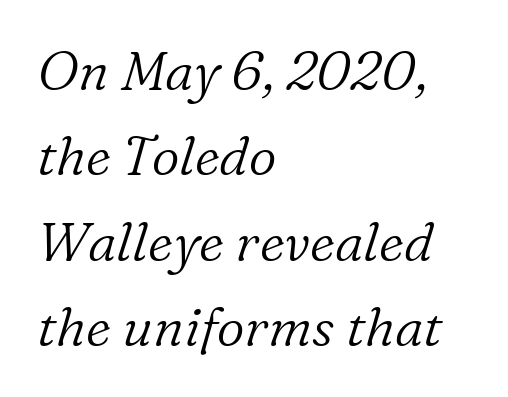
{"serif": "yes", "italic": "yes", "lean": "right", "slant_degrees": 16, "bold": "no", "weight": "light", "width": "normal", "stroke_contrast": "low", "x_height": "medium", "monospaced": "no", "underline": "no", "align": "left", "line_spacing": "normal", "line_spacing_ratio": 1.58, "letter_spacing": "normal", "letter_spacing_em": 0.0, "glyph_px": 54}
